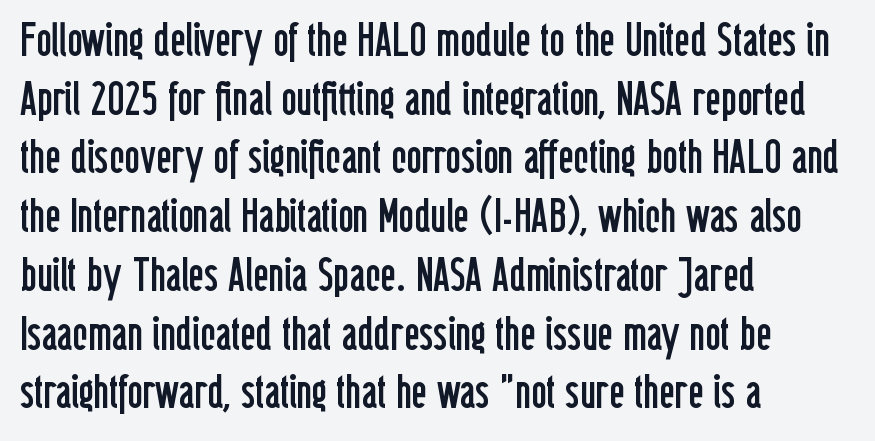
{"serif": "no", "italic": "no", "bold": "no", "weight": "regular", "width": "condensed", "stroke_contrast": "low", "x_height": "medium", "monospaced": "no", "underline": "no", "align": "left", "line_spacing": "normal", "line_spacing_ratio": 1.25, "letter_spacing": "normal", "letter_spacing_em": 0.0, "glyph_px": 47}
